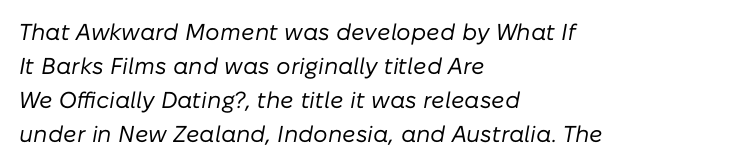
The image shows 23 px text type, italic (leaning right); set left-aligned, normal line spacing (1.48x), normal letter spacing, not underlined.
